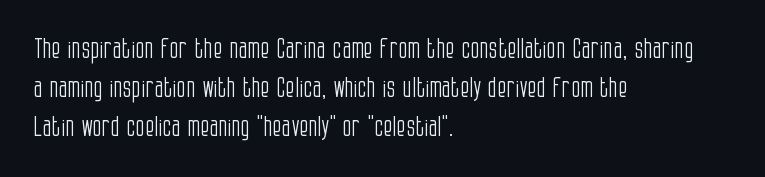
Q: Is the text bold? A: No.
Q: Is the text italic (slanted)? A: No, it is upright.
Q: Is the text underlined? A: No.
Q: How is the paragraph aligned? A: Left-aligned.
Q: Is the spacing between letters normal or unusually wide? A: Normal.
Q: Is the spacing between lines tight, normal or loose? A: Normal.
